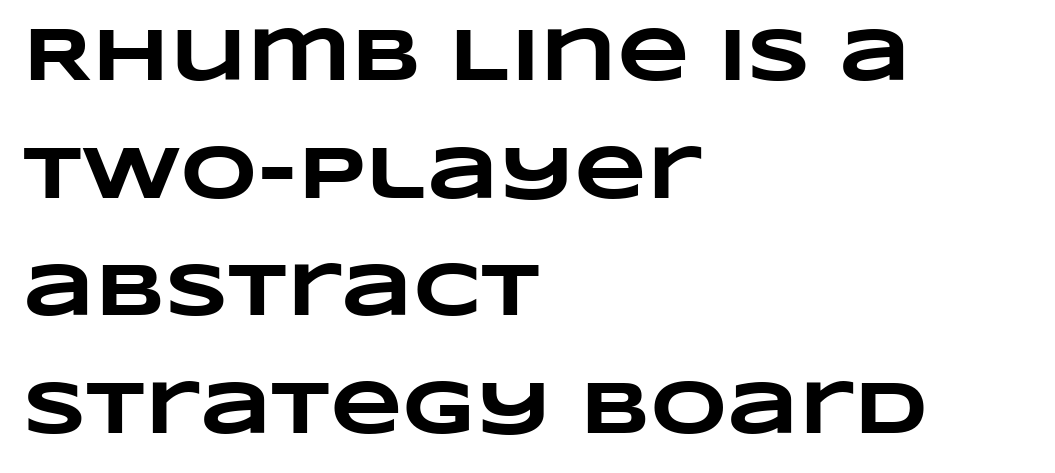
Q: Is the text bold? A: Yes.
Q: Is the text underlined? A: No.
Q: How is the paragraph aligned? A: Left-aligned.
Q: Is the spacing between letters normal or unusually wide? A: Normal.
Q: Is the spacing between lines tight, normal or loose? A: Normal.
Q: Width (condensed, normal, or wide)? A: Wide.
Q: Stroke contrast? A: Low.
Q: x-height? A: Large.
Q: Monospaced? A: No.
